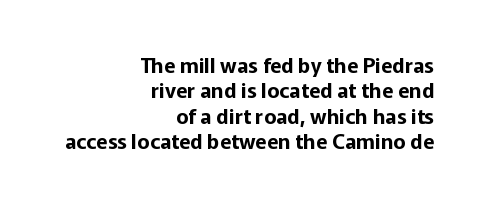
The image shows 21 px text type, upright; set right-aligned, line spacing 1.21x, normal letter spacing, not underlined.
